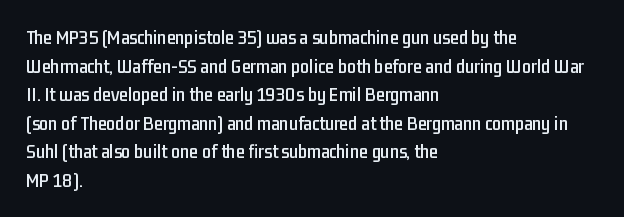
Every character sits straight up, as roman type does. The glyphs are unaccompanied by any horizontal stroke below them. Normally led — the rows are evenly, conventionally spaced. If you drew a ruler down the left edge, every line would touch it. The type is set solid horizontally, with unmodified tracking.
